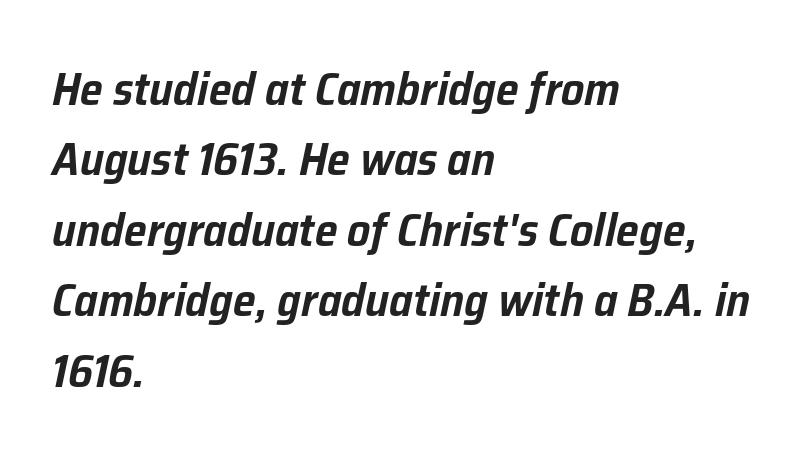
{"italic": "yes", "lean": "right", "slant_degrees": 12, "width": "normal", "stroke_contrast": "low", "x_height": "medium", "monospaced": "no", "underline": "no", "align": "left", "line_spacing": "normal", "line_spacing_ratio": 1.53, "letter_spacing": "normal", "letter_spacing_em": 0.0, "glyph_px": 46}
